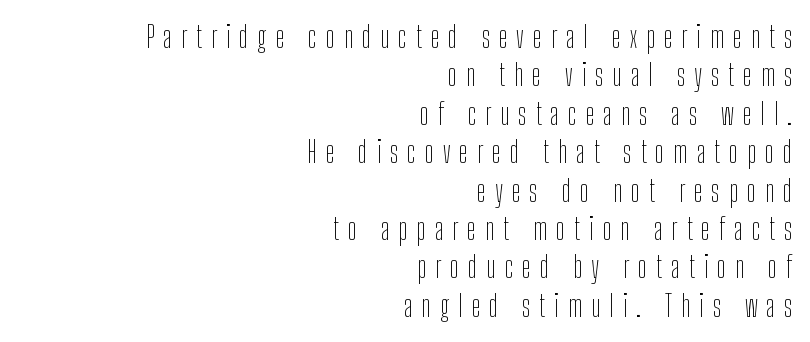
Q: Is the text bold? A: No.
Q: Is the text italic (slanted)? A: No, it is upright.
Q: Is the typeface a serif or a sans-serif typeface? A: Sans-serif.
Q: Is the text underlined? A: No.
Q: How is the paragraph aligned? A: Right-aligned.
Q: Is the spacing between letters normal or unusually wide? A: Unusually wide.
Q: Is the spacing between lines tight, normal or loose? A: Normal.
Q: Width (condensed, normal, or wide)? A: Condensed.
Q: Stroke contrast? A: Low.
Q: x-height? A: Medium.
Q: Monospaced? A: No.
